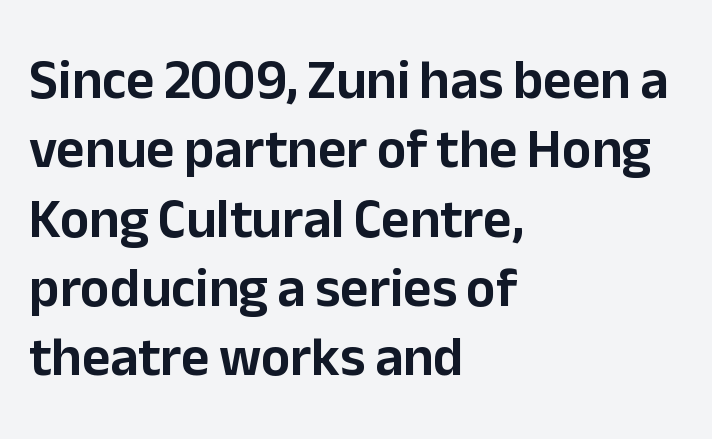
Q: Is the text italic (slanted)? A: No, it is upright.
Q: Is the typeface a serif or a sans-serif typeface? A: Sans-serif.
Q: Is the text underlined? A: No.
Q: How is the paragraph aligned? A: Left-aligned.
Q: Is the spacing between letters normal or unusually wide? A: Normal.
Q: Is the spacing between lines tight, normal or loose? A: Normal.
Q: Width (condensed, normal, or wide)? A: Normal.
Q: Stroke contrast? A: Low.
Q: x-height? A: Medium.
Q: Monospaced? A: No.
